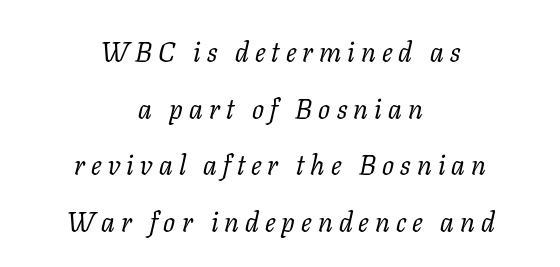
{"serif": "yes", "italic": "yes", "lean": "right", "slant_degrees": 11, "bold": "no", "weight": "regular", "width": "normal", "stroke_contrast": "low", "x_height": "medium", "monospaced": "no", "underline": "no", "align": "center", "line_spacing": "loose", "line_spacing_ratio": 2.02, "letter_spacing": "wide", "letter_spacing_em": 0.22, "glyph_px": 28}
